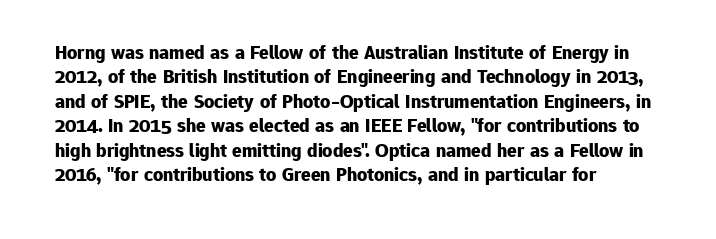
The image shows 20 px bold type, upright; set left-aligned, line spacing 1.22x, normal letter spacing, not underlined.
